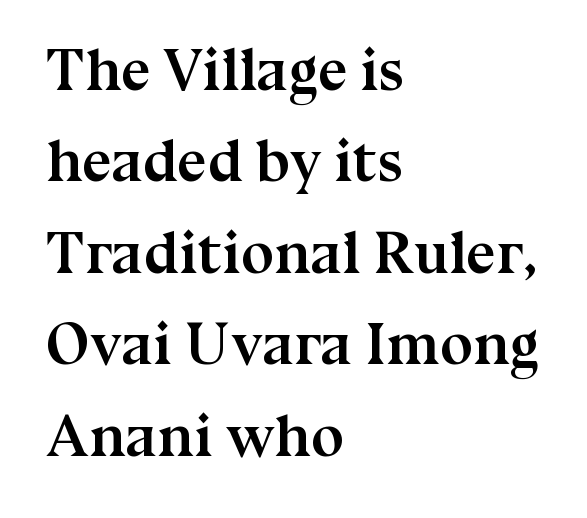
Q: Is the text bold? A: Yes.
Q: Is the text italic (slanted)? A: No, it is upright.
Q: Is the typeface a serif or a sans-serif typeface? A: Serif.
Q: Is the text underlined? A: No.
Q: How is the paragraph aligned? A: Left-aligned.
Q: Is the spacing between letters normal or unusually wide? A: Normal.
Q: Is the spacing between lines tight, normal or loose? A: Normal.
Q: Width (condensed, normal, or wide)? A: Normal.
Q: Stroke contrast? A: Medium.
Q: x-height? A: Medium.
Q: Monospaced? A: No.
